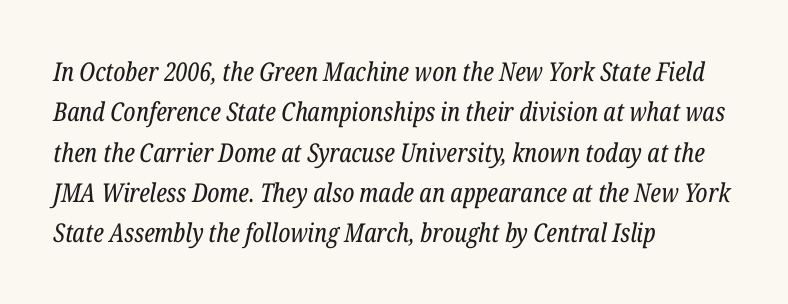
Q: Is the text bold? A: No.
Q: Is the text italic (slanted)? A: Yes, it leans right by about 12 degrees.
Q: Is the text underlined? A: No.
Q: How is the paragraph aligned? A: Left-aligned.
Q: Is the spacing between letters normal or unusually wide? A: Normal.
Q: Is the spacing between lines tight, normal or loose? A: Normal.
